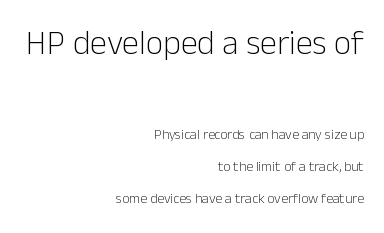
Posture: upright roman. A typesetter would call this zero additional tracking. Is the type heavy? It reads as light-to-regular instead. The zone under the glyphs is completely vacant.
